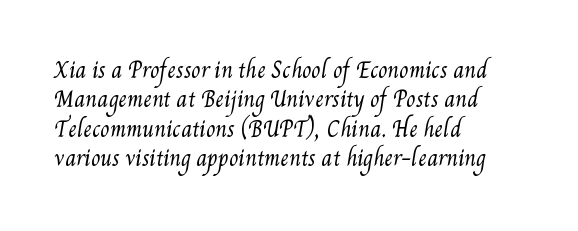
{"bold": "no", "underline": "no", "align": "left", "line_spacing": "normal", "line_spacing_ratio": 1.4, "letter_spacing": "normal", "letter_spacing_em": 0.0, "glyph_px": 21}
